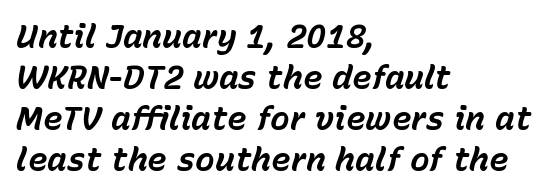
Q: Is the text bold? A: Yes.
Q: Is the text italic (slanted)? A: Yes, it leans right by about 15 degrees.
Q: Is the text underlined? A: No.
Q: How is the paragraph aligned? A: Left-aligned.
Q: Is the spacing between letters normal or unusually wide? A: Normal.
Q: Width (condensed, normal, or wide)? A: Normal.
Q: Stroke contrast? A: Low.
Q: x-height? A: Medium.
Q: Monospaced? A: No.
